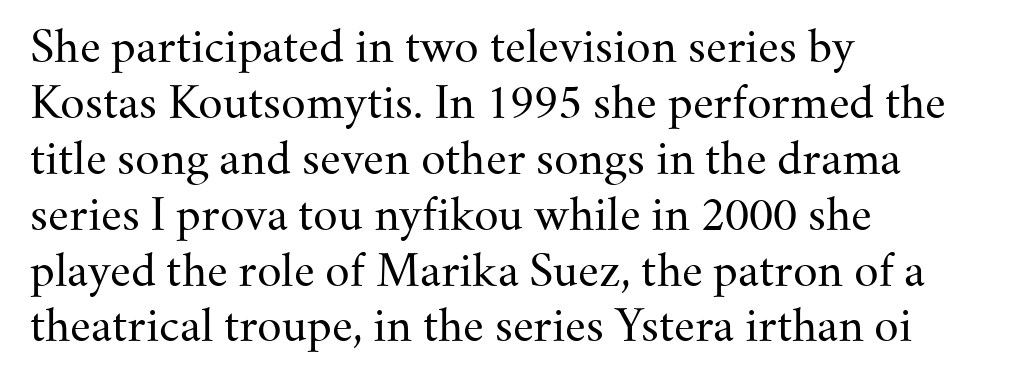
The image shows 43 px regular-weight serif type, upright; set left-aligned, normal line spacing (1.3x), normal letter spacing, not underlined; medium stroke contrast and a small x-height.
